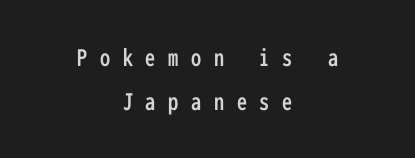
{"italic": "no", "underline": "no", "align": "center", "line_spacing": "normal", "line_spacing_ratio": 1.62, "letter_spacing": "wide", "letter_spacing_em": 0.47, "glyph_px": 27}
